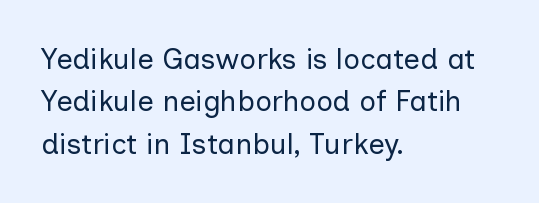
{"serif": "no", "italic": "no", "bold": "no", "weight": "regular", "width": "normal", "stroke_contrast": "low", "x_height": "medium", "monospaced": "no", "underline": "no", "align": "left", "line_spacing": "normal", "line_spacing_ratio": 1.46, "letter_spacing": "normal", "letter_spacing_em": 0.0, "glyph_px": 29}
